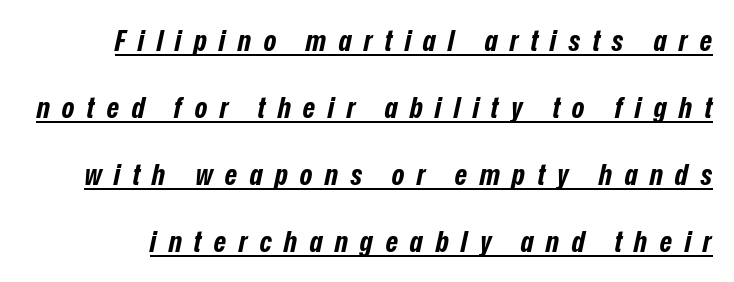
Q: Is the text bold? A: Yes.
Q: Is the text italic (slanted)? A: Yes, it leans right by about 12 degrees.
Q: Is the text underlined? A: Yes.
Q: Is the spacing between letters normal or unusually wide? A: Unusually wide.
Q: Is the spacing between lines tight, normal or loose? A: Loose.
Q: Width (condensed, normal, or wide)? A: Condensed.
Q: Stroke contrast? A: Low.
Q: x-height? A: Medium.
Q: Monospaced? A: No.
